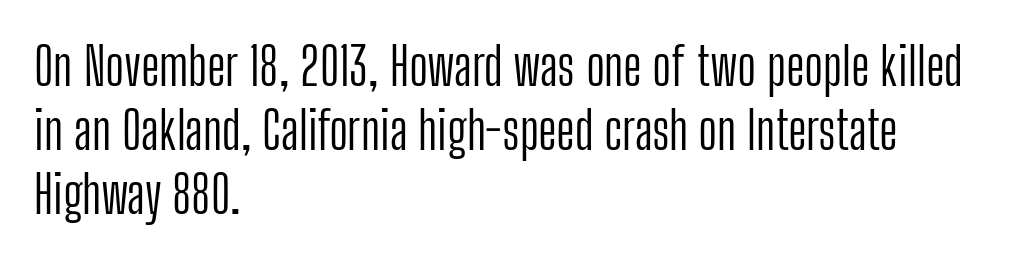
The image shows 52 px light, condensed sans-serif type, upright; set left-aligned, line spacing 1.23x, normal letter spacing, not underlined; low stroke contrast and a medium x-height.
